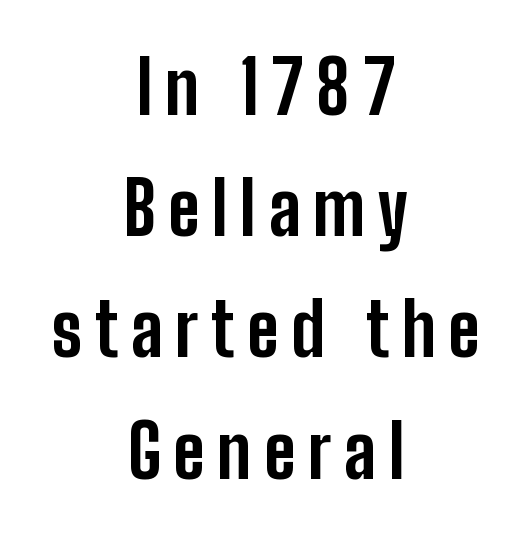
Q: Is the text bold? A: Yes.
Q: Is the text italic (slanted)? A: No, it is upright.
Q: Is the typeface a serif or a sans-serif typeface? A: Sans-serif.
Q: Is the text underlined? A: No.
Q: How is the paragraph aligned? A: Centered.
Q: Is the spacing between lines tight, normal or loose? A: Normal.
Q: Width (condensed, normal, or wide)? A: Condensed.
Q: Stroke contrast? A: Low.
Q: x-height? A: Medium.
Q: Monospaced? A: No.
